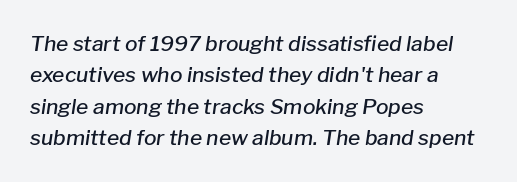
Notice how the passage keeps a crisp vertical edge on the left only. These lines were composed using italics. The font is running at a semibold setting, under full bold. Words appear dense and cohesive because spacing is normal.
